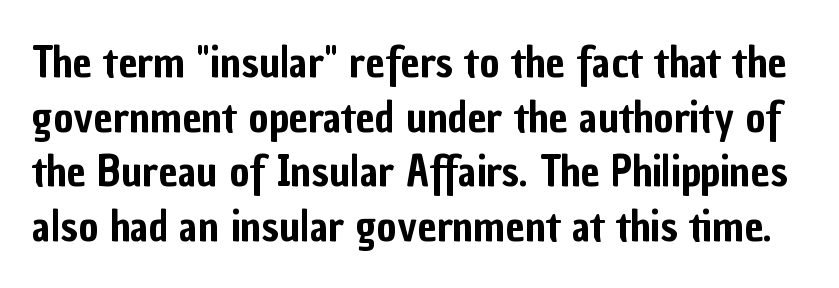
{"serif": "no", "italic": "no", "width": "condensed", "stroke_contrast": "low", "x_height": "medium", "monospaced": "no", "underline": "no", "line_spacing": "normal", "line_spacing_ratio": 1.27, "letter_spacing": "normal", "letter_spacing_em": 0.0, "glyph_px": 43}
